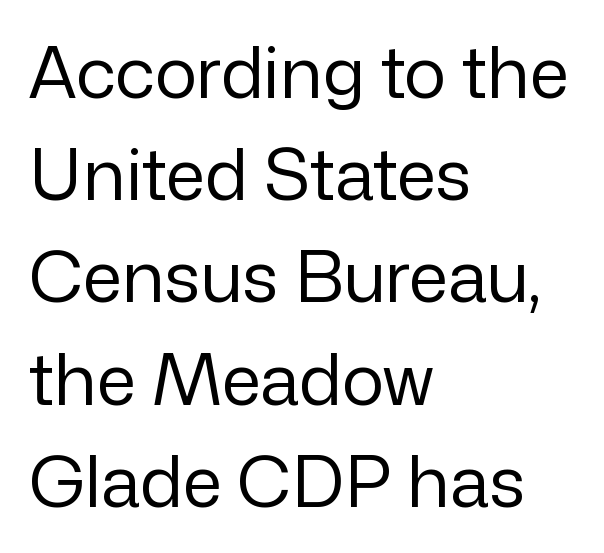
{"serif": "no", "italic": "no", "bold": "no", "weight": "regular", "width": "normal", "stroke_contrast": "low", "x_height": "medium", "monospaced": "no", "underline": "no", "align": "left", "line_spacing": "normal", "line_spacing_ratio": 1.44, "letter_spacing": "normal", "letter_spacing_em": 0.0, "glyph_px": 71}
